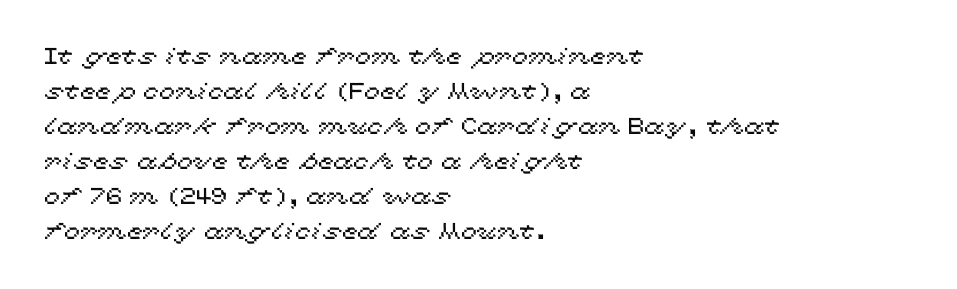
Q: Is the text italic (slanted)? A: Yes.
Q: Is the text underlined? A: No.
Q: How is the paragraph aligned? A: Left-aligned.
Q: Is the spacing between letters normal or unusually wide? A: Normal.
Q: Is the spacing between lines tight, normal or loose? A: Normal.
